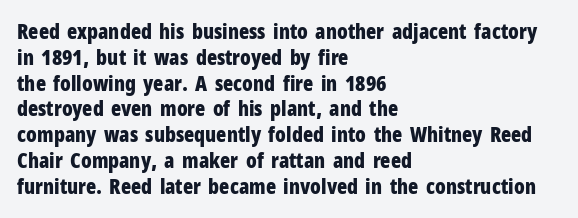
{"italic": "no", "bold": "yes", "underline": "no", "align": "left", "line_spacing_ratio": 1.23, "letter_spacing": "normal", "letter_spacing_em": 0.0, "glyph_px": 21}
